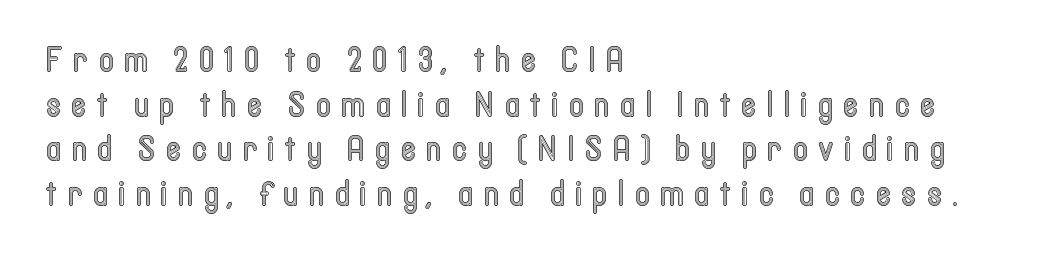
{"italic": "no", "width": "condensed", "x_height": "medium", "monospaced": "no", "underline": "no", "align": "left", "line_spacing": "normal", "line_spacing_ratio": 1.31, "letter_spacing": "wide", "letter_spacing_em": 0.33, "glyph_px": 34}
